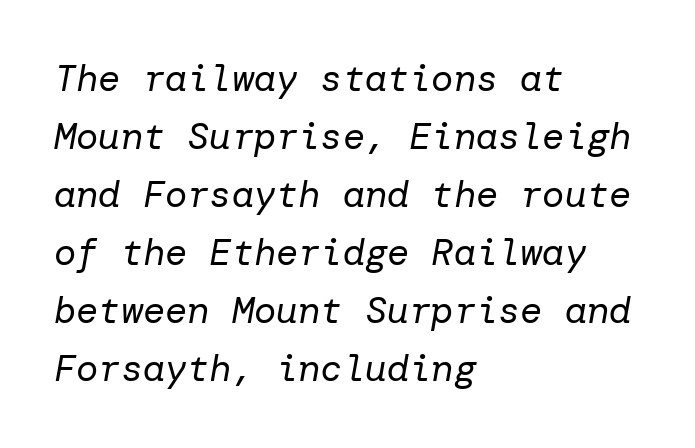
Is the stroke heavy? The answer is a plain regular-or-lighter. This rendering leaves character spacing at its baseline value. These lines are set flush left with a ragged right edge. Summary of vertical rhythm: regular, with standard interline spacing. It's the slanting kind of type.
